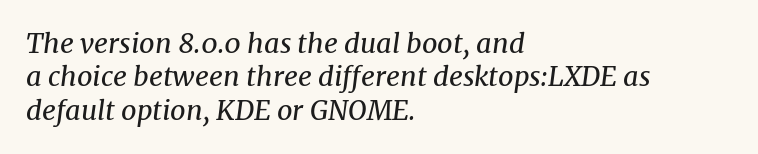
The image shows 27 px text type, italic (leaning right); set left-aligned, line spacing 1.24x, normal letter spacing, not underlined.
